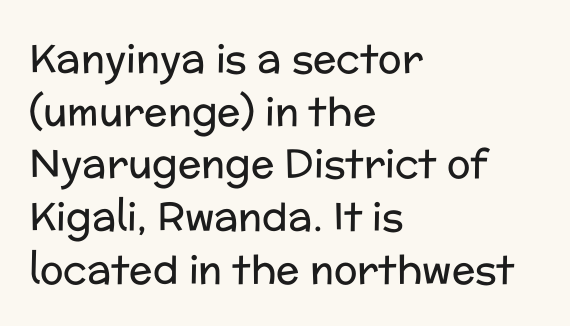
{"serif": "no", "italic": "no", "bold": "no", "weight": "regular", "width": "normal", "stroke_contrast": "low", "x_height": "medium", "monospaced": "no", "underline": "no", "align": "left", "line_spacing": "normal", "line_spacing_ratio": 1.35, "letter_spacing": "normal", "letter_spacing_em": 0.0, "glyph_px": 39}
